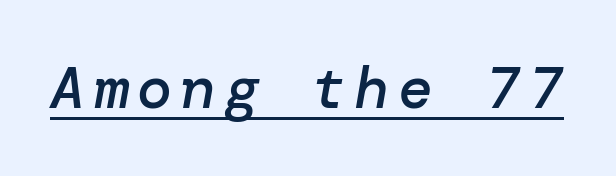
{"italic": "yes", "lean": "right", "slant_degrees": 10, "bold": "semi", "weight": "semibold", "width": "normal", "stroke_contrast": "low", "x_height": "medium", "underline": "yes", "glyph_px": 58}
